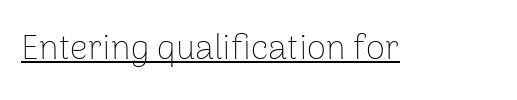
{"serif": "no", "italic": "no", "bold": "no", "weight": "thin", "width": "normal", "stroke_contrast": "low", "x_height": "medium", "monospaced": "no", "underline": "yes", "letter_spacing": "normal", "letter_spacing_em": 0.0, "glyph_px": 35}
